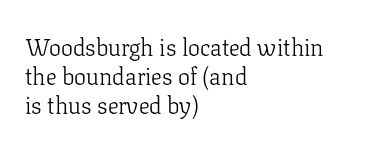
The strokes carry an ordinary text weight at most. Default kerning and tracking; the words read as compact shapes. The gap between lines stays unmarked. Does the lettering tilt? It doesn't — this is upright.
